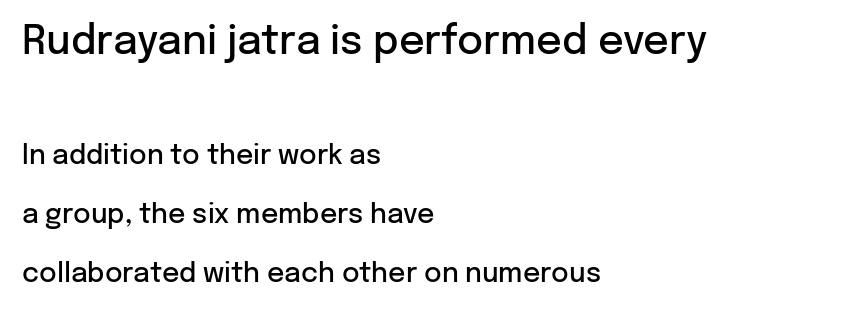
Q: Is the text bold? A: Semi-bold.
Q: Is the text italic (slanted)? A: No, it is upright.
Q: Is the typeface a serif or a sans-serif typeface? A: Sans-serif.
Q: Is the text underlined? A: No.
Q: How is the paragraph aligned? A: Left-aligned.
Q: Is the spacing between letters normal or unusually wide? A: Normal.
Q: Is the spacing between lines tight, normal or loose? A: Loose.
Q: Which block of text is set in a larger size, the first (top) or the second (bottom)? A: The first (top) one.
Q: Width (condensed, normal, or wide)? A: Normal.
Q: Stroke contrast? A: Low.
Q: x-height? A: Medium.
Q: Monospaced? A: No.
